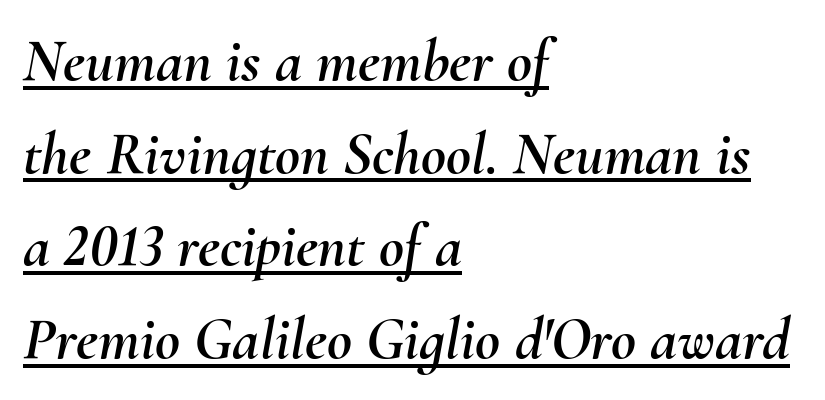
{"italic": "yes", "lean": "right", "slant_degrees": 10, "width": "normal", "stroke_contrast": "medium", "x_height": "small", "monospaced": "no", "underline": "yes", "align": "left", "line_spacing": "normal", "line_spacing_ratio": 1.52, "letter_spacing": "normal", "letter_spacing_em": 0.0, "glyph_px": 61}
